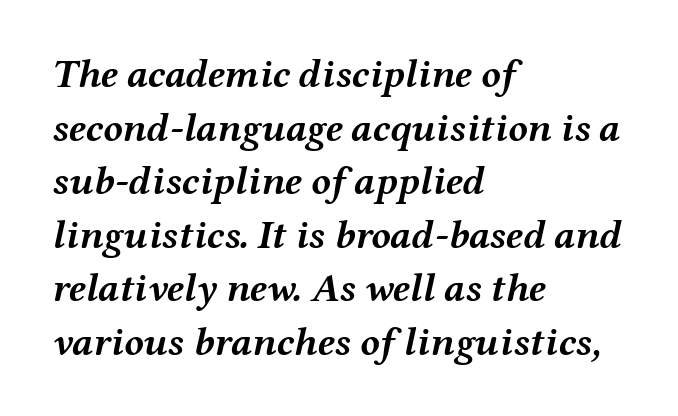
The image shows 40 px semibold, wide type, italic (leaning right); set left-aligned, normal line spacing (1.34x), normal letter spacing, not underlined; medium stroke contrast and a medium x-height.
